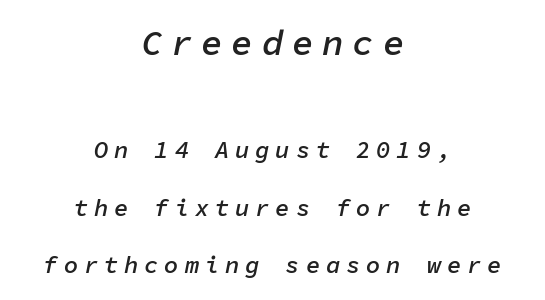
{"italic": "yes", "lean": "right", "slant_degrees": 11, "bold": "semi", "weight": "semibold", "width": "normal", "stroke_contrast": "low", "x_height": "medium", "monospaced": "yes", "underline": "no", "align": "center", "line_spacing": "loose", "line_spacing_ratio": 2.4, "letter_spacing": "wide", "letter_spacing_em": 0.24, "larger_block": "first", "size_ratio": 1.5, "glyph_px": 36}
